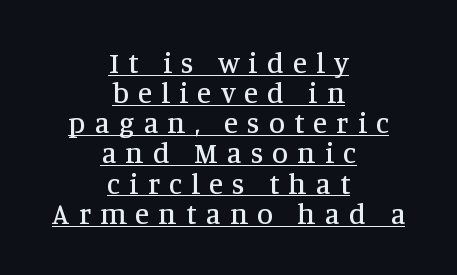
Q: Is the text italic (slanted)? A: No, it is upright.
Q: Is the typeface a serif or a sans-serif typeface? A: Serif.
Q: Is the text underlined? A: Yes.
Q: How is the paragraph aligned? A: Centered.
Q: Is the spacing between letters normal or unusually wide? A: Unusually wide.
Q: Is the spacing between lines tight, normal or loose? A: Tight.
Q: Width (condensed, normal, or wide)? A: Normal.
Q: Stroke contrast? A: Medium.
Q: x-height? A: Large.
Q: Monospaced? A: No.
